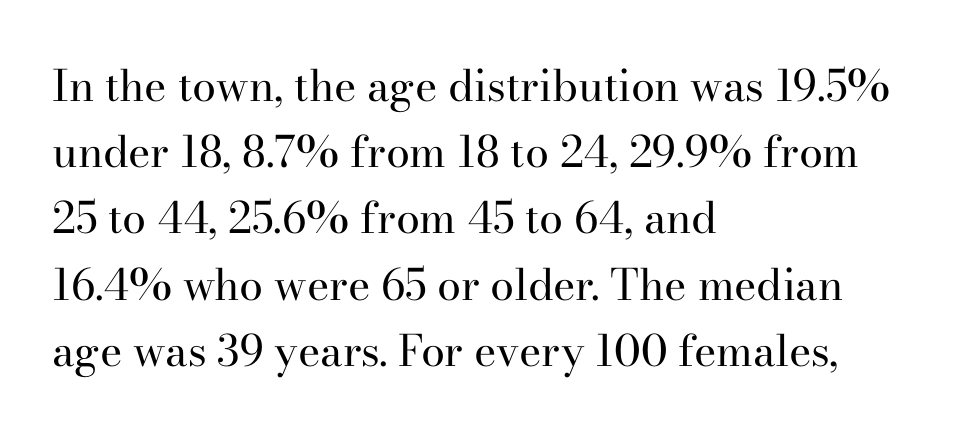
Vertical spacing — default. Varying glyph widths throughout — classic text-font behaviour. This sample uses plain, unmodified letter spacing. The words here are not underlined. Each letter's strokes conclude with small projecting serifs. Weight: not bold — regular or lighter.
